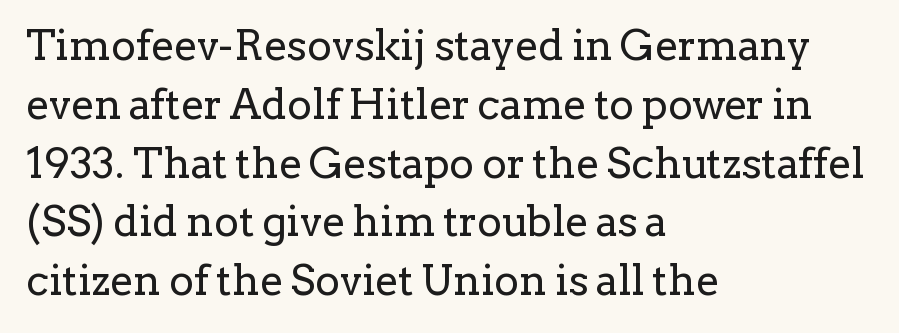
This rendering employs a face with finishing strokes, i.e., a serif. Bold? No — there's no thickening of the strokes. The gap between lines stays unmarked. Think of a printed novel: that variable character pitch is what you see here. Posture: upright roman.
